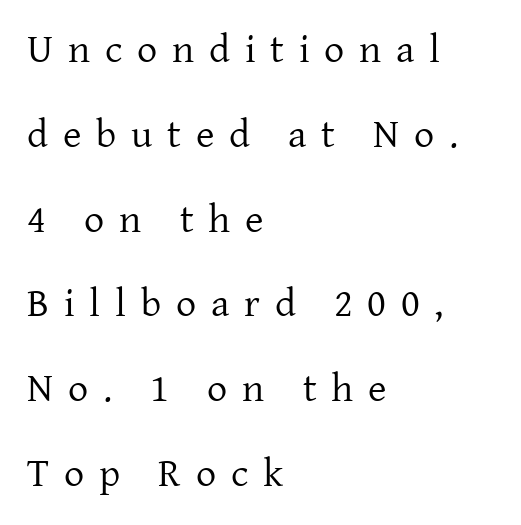
Upright lettering throughout. Underline: absent. Is this a fixed-width face? No — the glyphs have proportional, varying widths. Quick note: interline space is abundant. This sample is left-justified, so line endings fall wherever the words run out. Serifs: yes, visible at the terminals of the letterforms.
